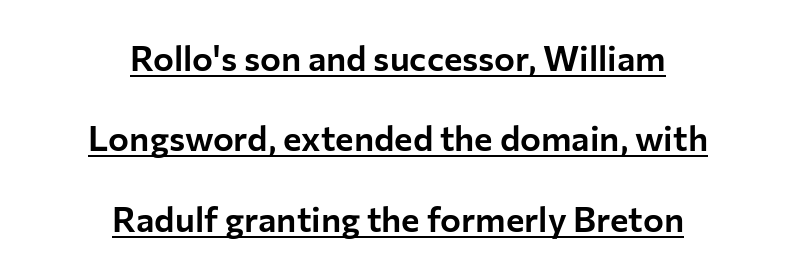
Q: Is the text italic (slanted)? A: No, it is upright.
Q: Is the typeface a serif or a sans-serif typeface? A: Sans-serif.
Q: Is the text underlined? A: Yes.
Q: How is the paragraph aligned? A: Centered.
Q: Is the spacing between letters normal or unusually wide? A: Normal.
Q: Is the spacing between lines tight, normal or loose? A: Loose.
Q: Width (condensed, normal, or wide)? A: Normal.
Q: Stroke contrast? A: Low.
Q: x-height? A: Medium.
Q: Monospaced? A: No.
